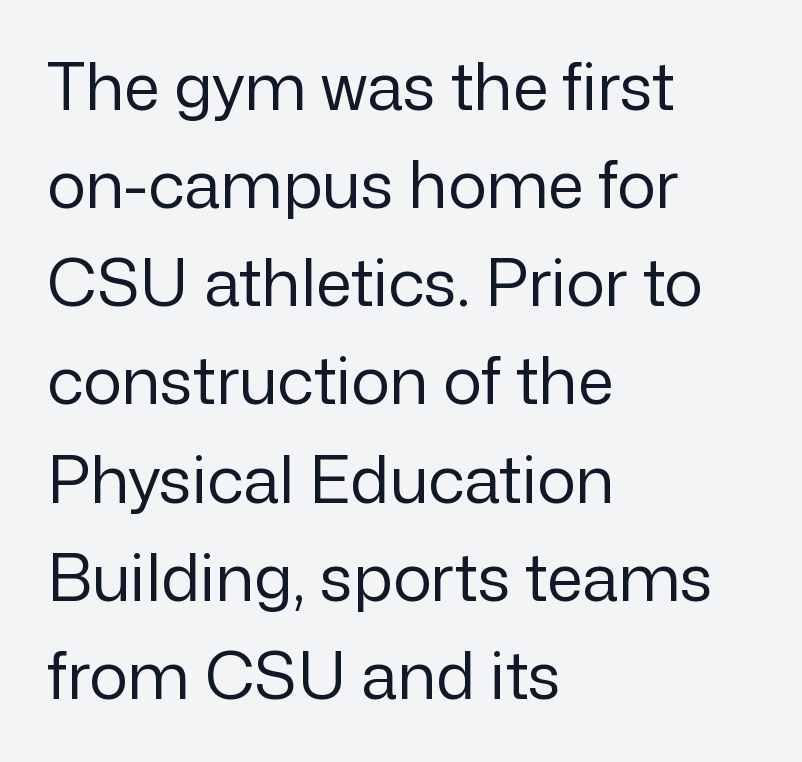
The image shows 65 px regular-weight sans-serif type, upright; set left-aligned, normal line spacing (1.51x), normal letter spacing, not underlined; low stroke contrast and a medium x-height.
